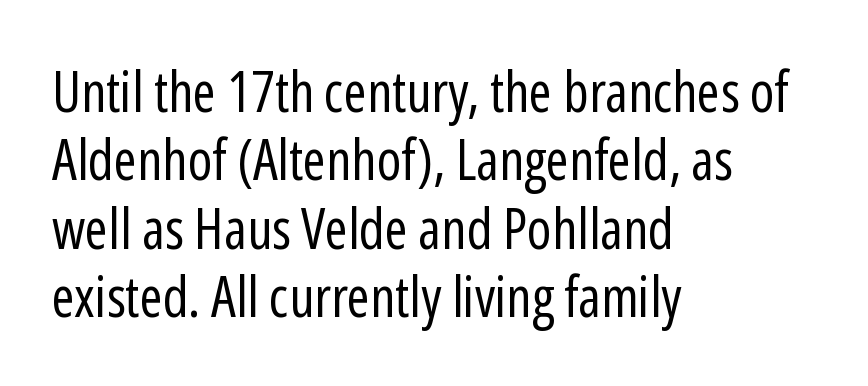
The image shows 56 px regular-weight, condensed sans-serif type, upright; set left-aligned, line spacing 1.22x, normal letter spacing, not underlined; low stroke contrast and a medium x-height.
